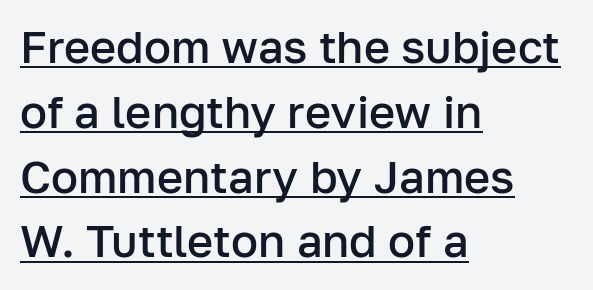
{"serif": "no", "italic": "no", "bold": "semi", "weight": "semibold", "width": "normal", "stroke_contrast": "low", "x_height": "medium", "monospaced": "no", "underline": "yes", "align": "left", "line_spacing": "normal", "line_spacing_ratio": 1.44, "letter_spacing": "normal", "letter_spacing_em": 0.0, "glyph_px": 45}
